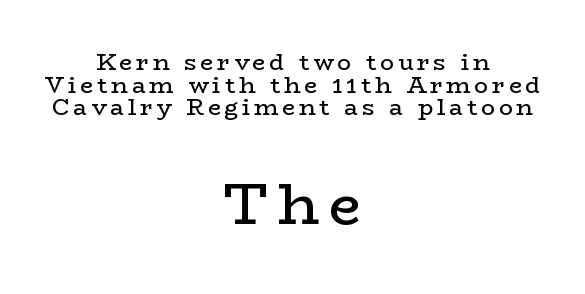
{"serif": "yes", "italic": "no", "bold": "no", "weight": "regular", "width": "wide", "stroke_contrast": "low", "x_height": "medium", "monospaced": "no", "underline": "no", "align": "center", "line_spacing": "tight", "line_spacing_ratio": 0.98, "larger_block": "second", "size_ratio": 2.52, "glyph_px": 58}
